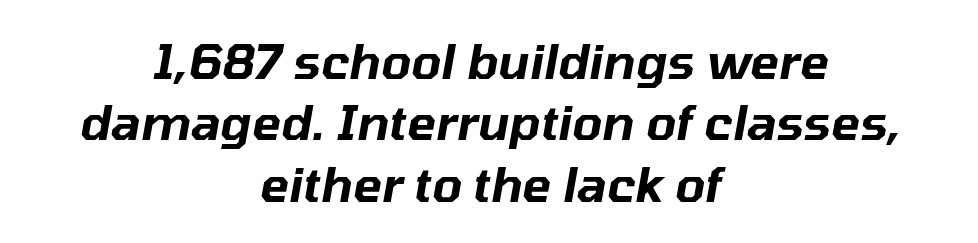
The image shows 48 px text type, italic (leaning right); set centered, normal line spacing (1.28x), normal letter spacing, not underlined; low stroke contrast and a medium x-height.
